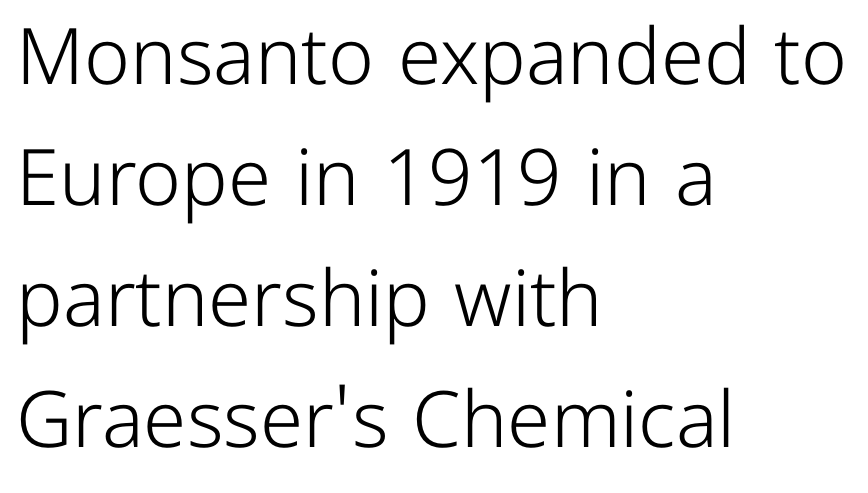
No letter is thick-stroked: the sample isn't bold. Evenly set lines give the paragraph a standard silhouette. The paragraph shown leans on its left margin. The space beneath each line is pristine and unruled. Designer's note — italics off, roman on. Standard letterfit; no display-style spreading of the glyphs.
